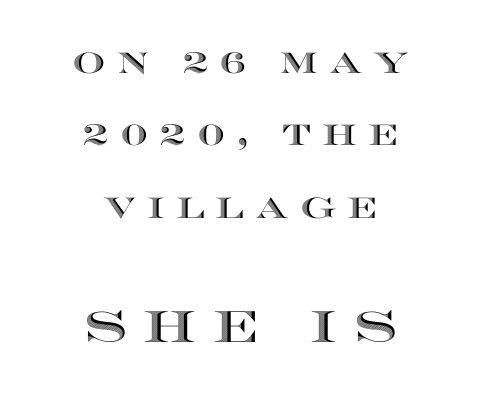
{"italic": "no", "width": "wide", "x_height": "large", "monospaced": "no", "underline": "no", "align": "center", "line_spacing": "loose", "line_spacing_ratio": 2.5, "letter_spacing": "wide", "letter_spacing_em": 0.38, "larger_block": "second", "size_ratio": 1.52, "glyph_px": 44}
